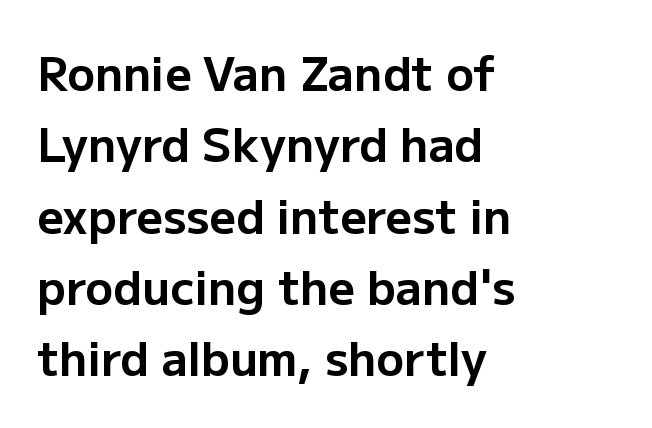
The image shows 46 px bold sans-serif type, upright; set left-aligned, normal line spacing (1.55x), normal letter spacing, not underlined; low stroke contrast and a medium x-height.
